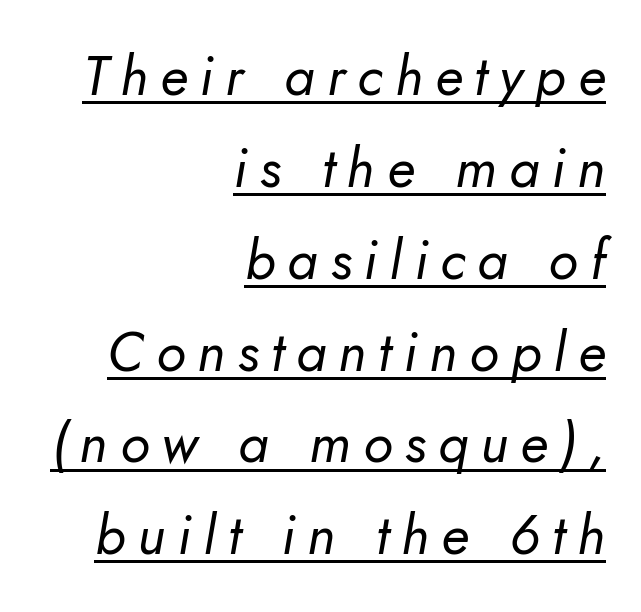
The image shows 55 px regular-weight type, italic (leaning right); set right-aligned, normal line spacing (1.67x), unusually wide letter spacing (+0.22 em), underlined; low stroke contrast and a small x-height.
